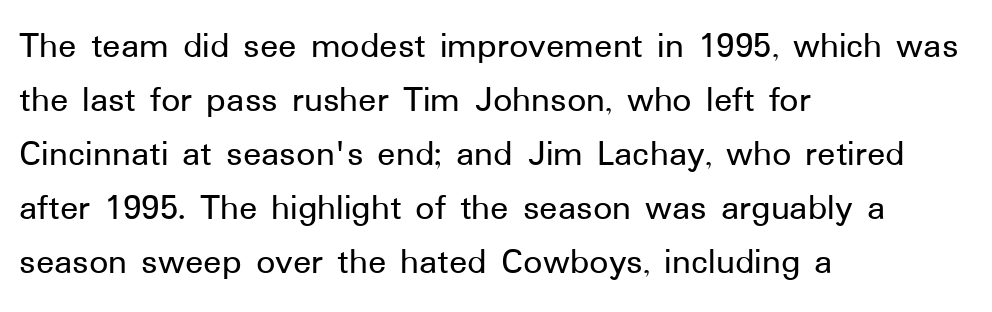
Compared with a centered layout, this one pins lines to the left instead. The passage shown is typed in a proportional face where columns would drift. Regular leading. Just letters on the line, the space beneath them empty. The axis of the letterforms is exactly vertical. This sample uses plain, unmodified letter spacing.
